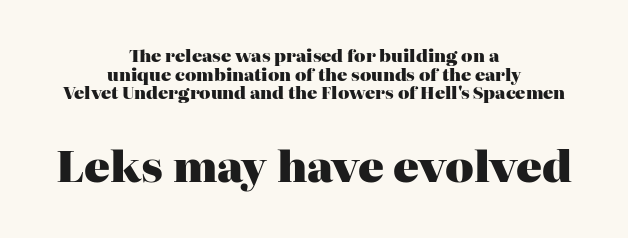
Q: Is the text bold? A: Yes.
Q: Is the text italic (slanted)? A: No, it is upright.
Q: Is the typeface a serif or a sans-serif typeface? A: Serif.
Q: Is the text underlined? A: No.
Q: How is the paragraph aligned? A: Centered.
Q: Is the spacing between letters normal or unusually wide? A: Normal.
Q: Is the spacing between lines tight, normal or loose? A: Tight.
Q: Which block of text is set in a larger size, the first (top) or the second (bottom)? A: The second (bottom) one.
Q: Width (condensed, normal, or wide)? A: Normal.
Q: Stroke contrast? A: High.
Q: x-height? A: Medium.
Q: Monospaced? A: No.
